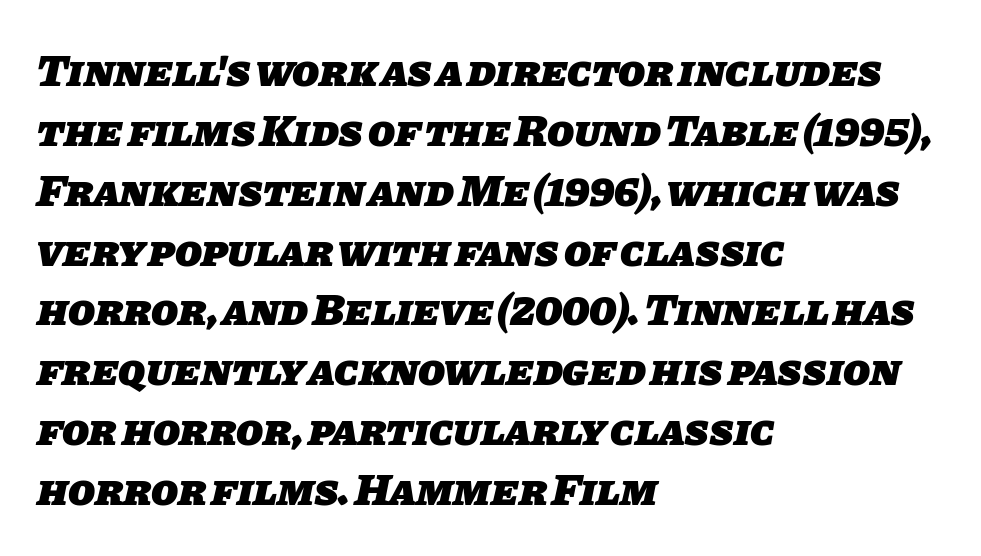
Q: Is the text bold? A: Yes.
Q: Is the typeface a serif or a sans-serif typeface? A: Serif.
Q: Is the text underlined? A: No.
Q: How is the paragraph aligned? A: Left-aligned.
Q: Is the spacing between letters normal or unusually wide? A: Normal.
Q: Is the spacing between lines tight, normal or loose? A: Normal.
Q: Width (condensed, normal, or wide)? A: Normal.
Q: Stroke contrast? A: Low.
Q: x-height? A: Large.
Q: Monospaced? A: No.
